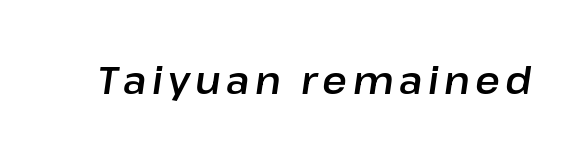
The image shows 38 px text type, italic (leaning right); set not underlined; low stroke contrast and a medium x-height.
